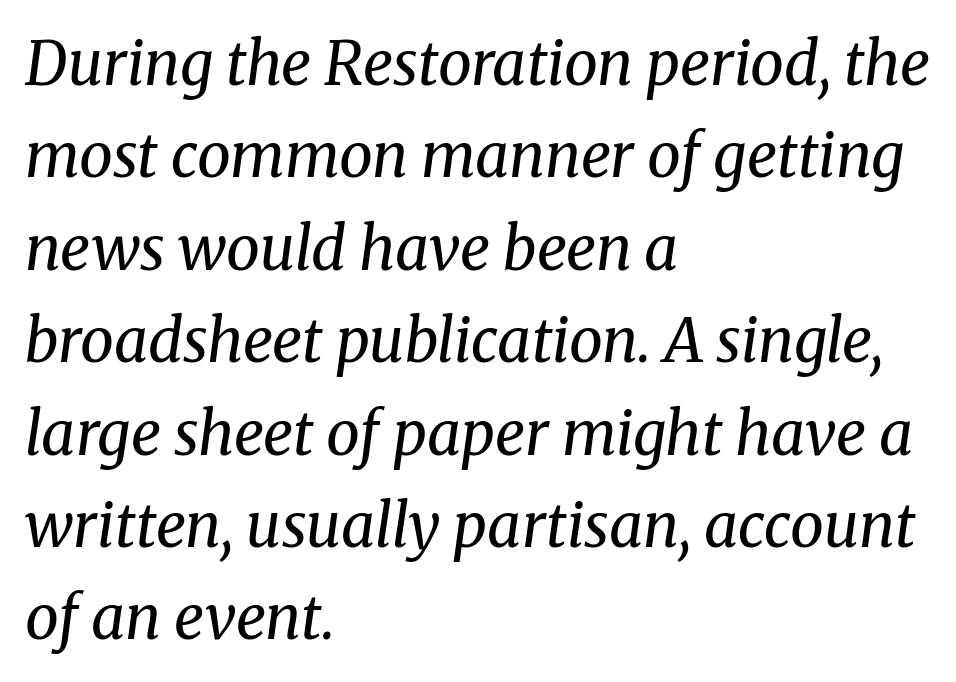
Students, note that the glyphs here touch the page at normal intervals. Proportional: the letters do not fall into vertical columns. Does the leading feel generous? No, just average. Does the lettering tilt? It does — this is italic.
